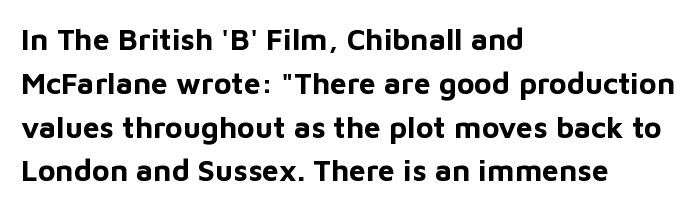
Q: Is the text bold? A: Yes.
Q: Is the text italic (slanted)? A: No, it is upright.
Q: Is the typeface a serif or a sans-serif typeface? A: Sans-serif.
Q: Is the text underlined? A: No.
Q: How is the paragraph aligned? A: Left-aligned.
Q: Is the spacing between letters normal or unusually wide? A: Normal.
Q: Is the spacing between lines tight, normal or loose? A: Normal.
Q: Width (condensed, normal, or wide)? A: Normal.
Q: Stroke contrast? A: Low.
Q: x-height? A: Medium.
Q: Monospaced? A: No.
